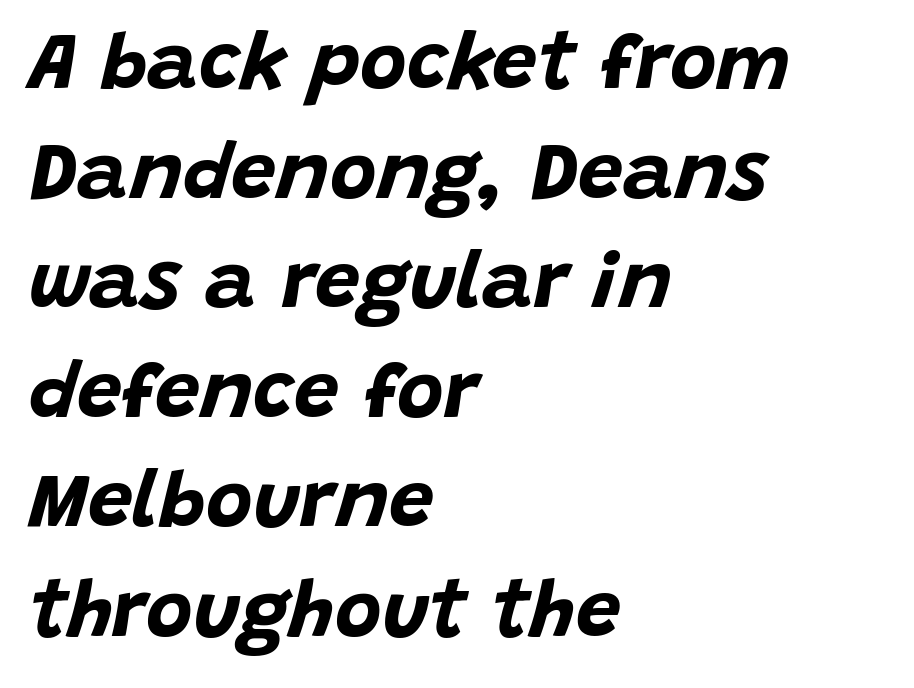
{"italic": "yes", "lean": "right", "slant_degrees": 15, "bold": "yes", "weight": "bold", "width": "normal", "stroke_contrast": "low", "x_height": "large", "monospaced": "no", "underline": "no", "align": "left", "line_spacing": "normal", "line_spacing_ratio": 1.37, "letter_spacing": "normal", "letter_spacing_em": 0.0, "glyph_px": 80}
